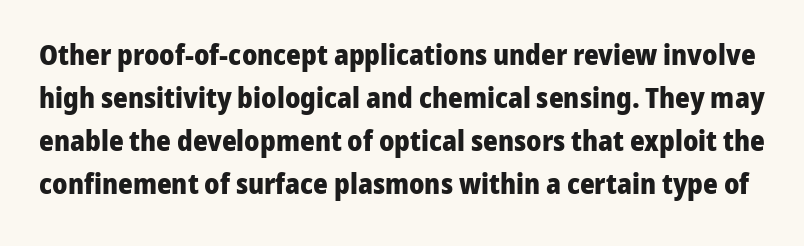
{"serif": "no", "italic": "no", "bold": "yes", "weight": "heavy", "width": "normal", "stroke_contrast": "low", "x_height": "medium", "monospaced": "no", "underline": "no", "line_spacing": "normal", "line_spacing_ratio": 1.54, "letter_spacing": "normal", "letter_spacing_em": 0.0, "glyph_px": 28}
